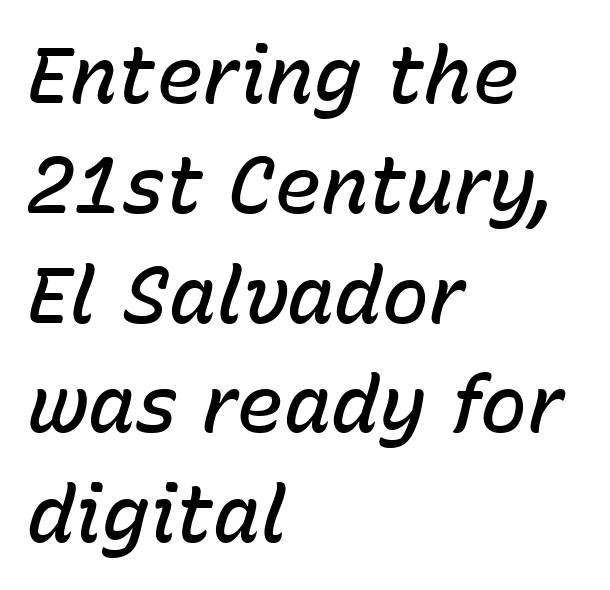
The image shows 79 px semibold type, italic (leaning right); set left-aligned, normal line spacing (1.39x), normal letter spacing, not underlined; low stroke contrast and a medium x-height.
